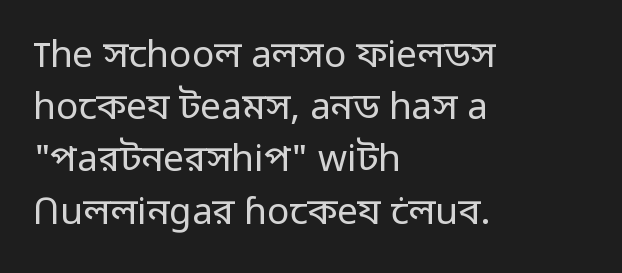
{"serif": "no", "italic": "no", "bold": "no", "weight": "regular", "width": "normal", "stroke_contrast": "low", "x_height": "medium", "monospaced": "no", "underline": "no", "align": "left", "line_spacing": "normal", "line_spacing_ratio": 1.41, "letter_spacing": "normal", "letter_spacing_em": 0.0, "glyph_px": 37}
